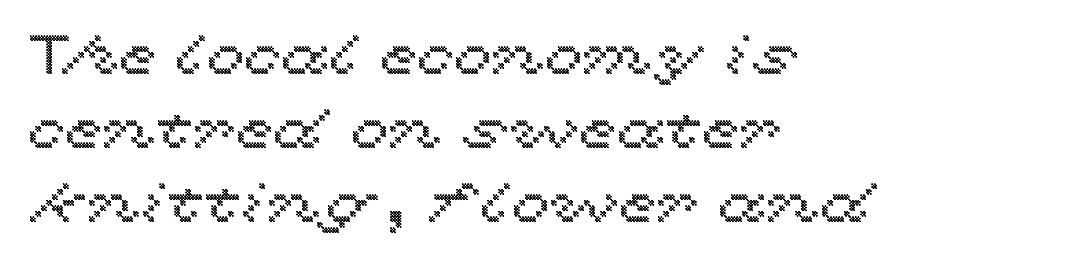
The image shows 55 px wide type; set left-aligned, normal line spacing (1.35x), normal letter spacing, not underlined; a medium x-height.
